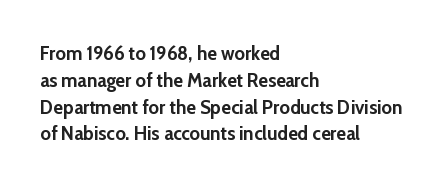
The image shows 20 px bold type, upright; set left-aligned, normal line spacing (1.34x), normal letter spacing, not underlined.
